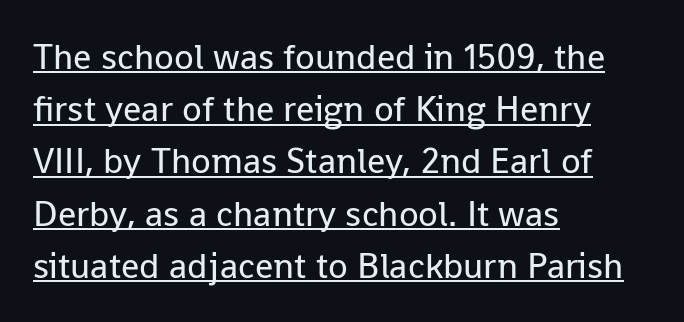
Q: Is the text bold? A: No.
Q: Is the text italic (slanted)? A: No, it is upright.
Q: Is the typeface a serif or a sans-serif typeface? A: Sans-serif.
Q: Is the text underlined? A: Yes.
Q: How is the paragraph aligned? A: Left-aligned.
Q: Is the spacing between letters normal or unusually wide? A: Normal.
Q: Is the spacing between lines tight, normal or loose? A: Normal.
Q: Width (condensed, normal, or wide)? A: Normal.
Q: Stroke contrast? A: Low.
Q: x-height? A: Medium.
Q: Monospaced? A: No.
